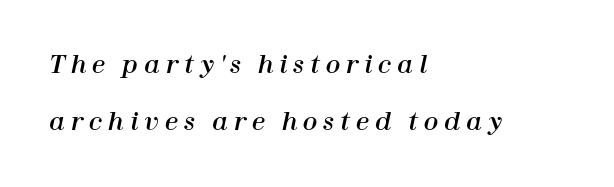
Unmarked baselines from the first word to the last. An italicized treatment has been applied to the whole sample. Honestly, the letter spacing is so wide it's the main thing you notice. In terms of leading, this rendering errs on the spacious side. Which margin do the lines hug? The left one — the right edge is uneven.
